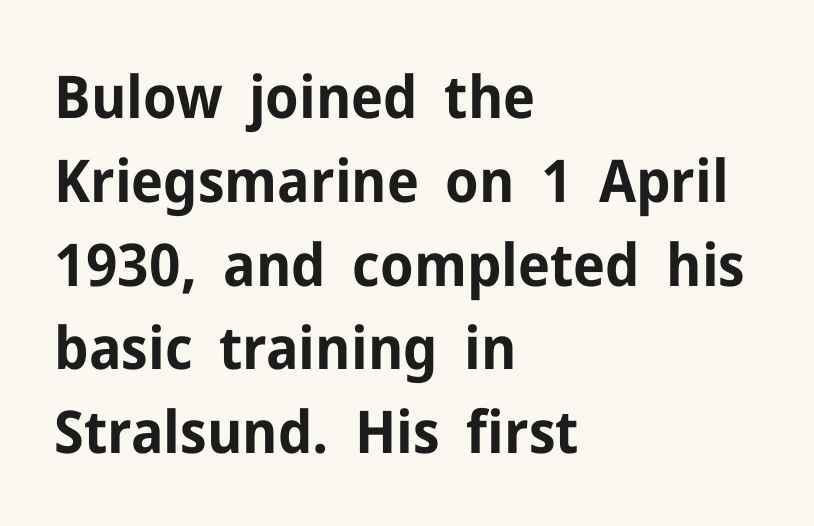
The image shows 59 px bold sans-serif type, upright; set left-aligned, normal line spacing (1.42x), normal letter spacing, not underlined; low stroke contrast and a medium x-height.
